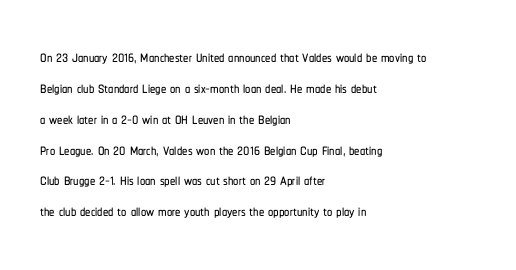
There is no visible air inserted between adjacent glyphs. Alignment: flush left. The words here are not underlined. The axis of the letterforms is exactly vertical. The designer left line spacing at the default.
